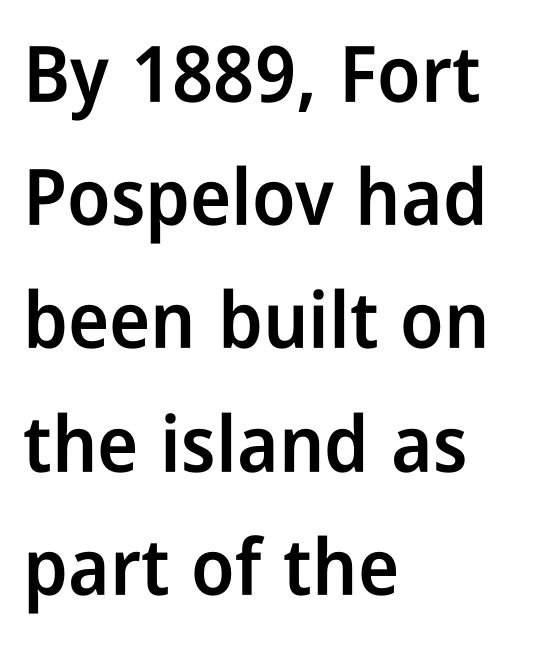
{"serif": "no", "italic": "no", "bold": "semi", "weight": "semibold", "width": "condensed", "stroke_contrast": "low", "x_height": "medium", "monospaced": "no", "underline": "no", "align": "left", "line_spacing": "normal", "line_spacing_ratio": 1.58, "letter_spacing": "normal", "letter_spacing_em": 0.0, "glyph_px": 78}
